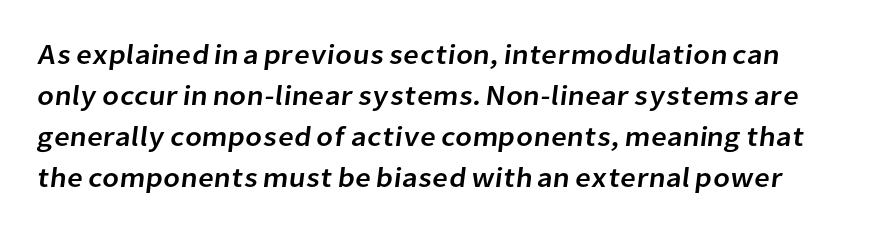
{"serif": "no", "width": "normal", "stroke_contrast": "low", "x_height": "medium", "monospaced": "no", "underline": "no", "line_spacing": "normal", "line_spacing_ratio": 1.46, "letter_spacing": "normal", "letter_spacing_em": 0.0, "glyph_px": 28}
